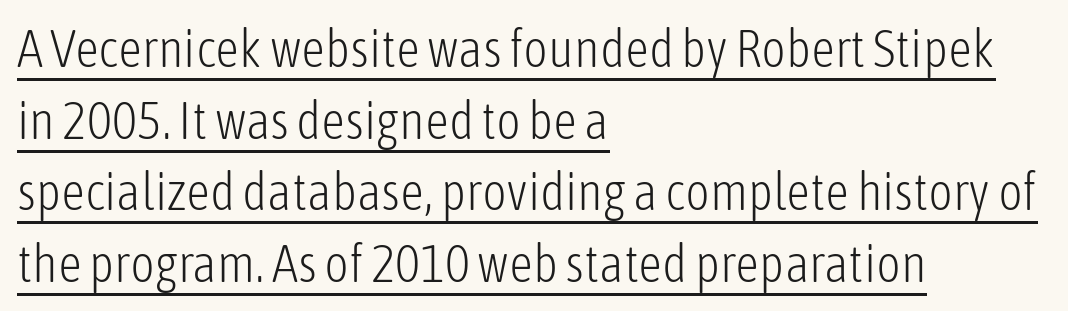
{"serif": "no", "italic": "no", "bold": "no", "weight": "light", "width": "condensed", "stroke_contrast": "low", "x_height": "medium", "monospaced": "no", "underline": "yes", "align": "left", "line_spacing": "normal", "line_spacing_ratio": 1.35, "letter_spacing": "normal", "letter_spacing_em": 0.0, "glyph_px": 53}
